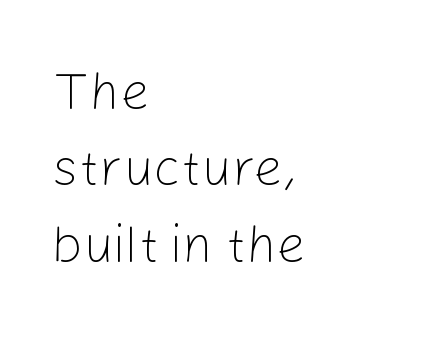
Q: Is the text bold? A: No.
Q: Is the text italic (slanted)? A: No, it is upright.
Q: Is the typeface a serif or a sans-serif typeface? A: Sans-serif.
Q: Is the text underlined? A: No.
Q: How is the paragraph aligned? A: Left-aligned.
Q: Is the spacing between letters normal or unusually wide? A: Normal.
Q: Is the spacing between lines tight, normal or loose? A: Normal.
Q: Width (condensed, normal, or wide)? A: Normal.
Q: Stroke contrast? A: Low.
Q: x-height? A: Medium.
Q: Monospaced? A: No.
